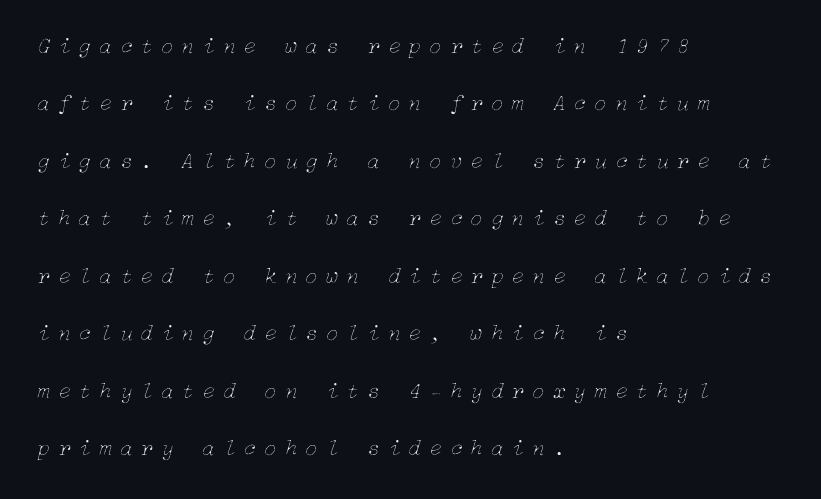
The image shows 23 px text type, italic (leaning right); set left-aligned, loose line spacing (2.5x), unusually wide letter spacing (+0.35 em), not underlined.
